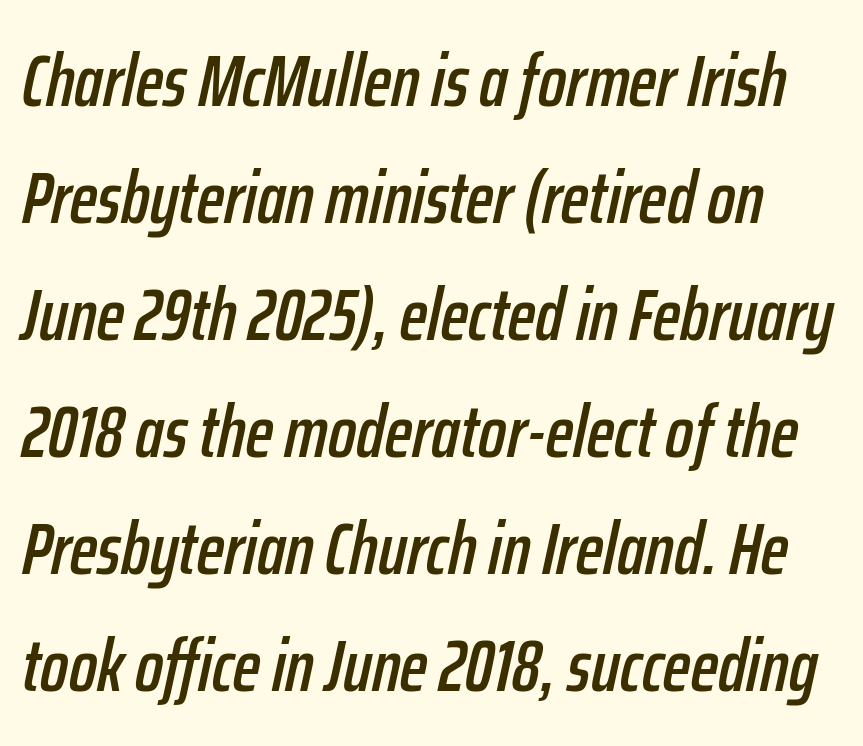
Q: Is the text italic (slanted)? A: Yes, it leans right by about 12 degrees.
Q: Is the text underlined? A: No.
Q: Is the spacing between letters normal or unusually wide? A: Normal.
Q: Is the spacing between lines tight, normal or loose? A: Normal.
Q: Width (condensed, normal, or wide)? A: Condensed.
Q: Stroke contrast? A: Low.
Q: x-height? A: Medium.
Q: Monospaced? A: No.
